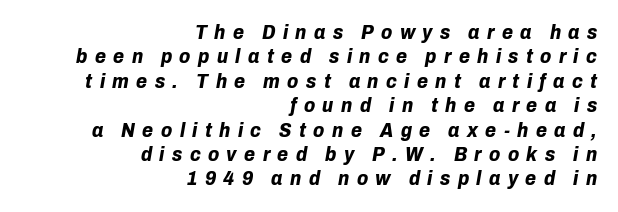
Each row of text sits above clean, open space. Does the lettering tilt? It does — this is italic. The strokes are fattened all the way to bold. How are the letters spaced? Widely, with obvious added tracking. Reading down the block, your eye finds every line finishing at a fixed right position.
